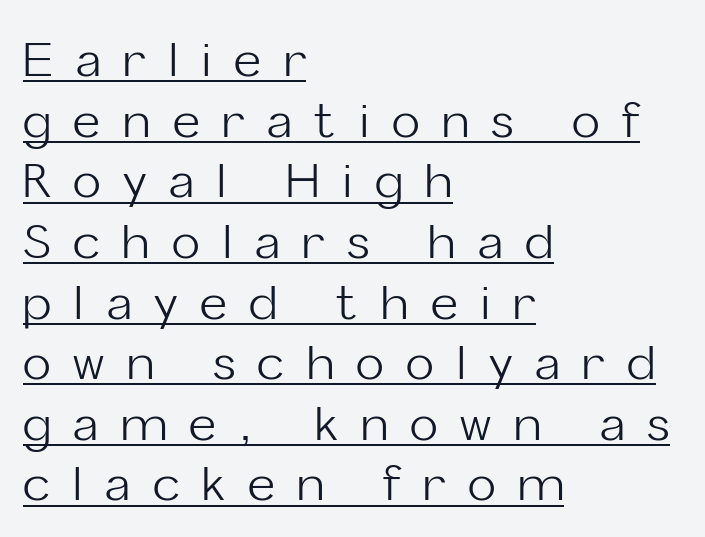
Q: Is the text bold? A: No.
Q: Is the text italic (slanted)? A: No, it is upright.
Q: Is the typeface a serif or a sans-serif typeface? A: Sans-serif.
Q: Is the text underlined? A: Yes.
Q: How is the paragraph aligned? A: Left-aligned.
Q: Is the spacing between letters normal or unusually wide? A: Unusually wide.
Q: Is the spacing between lines tight, normal or loose? A: Normal.
Q: Width (condensed, normal, or wide)? A: Normal.
Q: Stroke contrast? A: Low.
Q: x-height? A: Medium.
Q: Monospaced? A: No.
